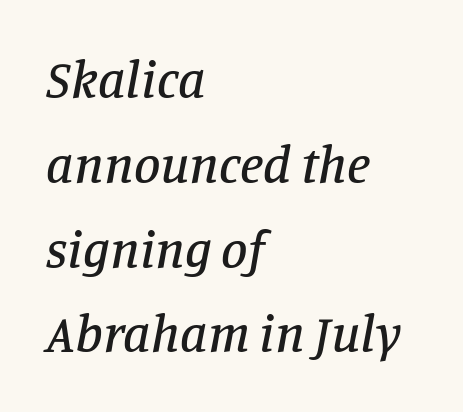
The image shows 53 px serif type, italic (leaning right); set left-aligned, normal line spacing (1.6x), normal letter spacing, not underlined; low stroke contrast and a large x-height.
